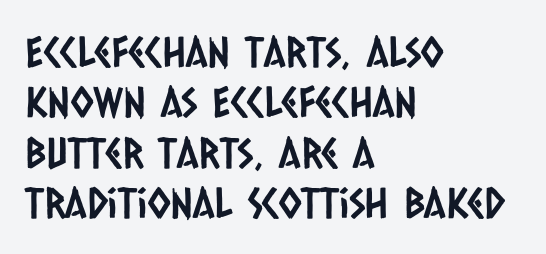
Characters follow at the spacing the type designer built in. Does the copy run flush right? No — it runs flush left. In terms of letterform style, serifs are entirely absent. The rendering uses natural spacing where letterforms have individual widths. Check the space under the baseline: it is left empty.
